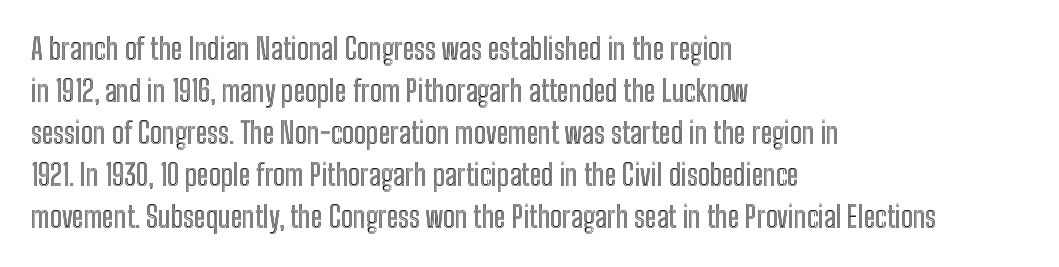
The image shows 29 px condensed type, upright; set left-aligned, normal line spacing (1.45x), normal letter spacing, not underlined; a medium x-height.
